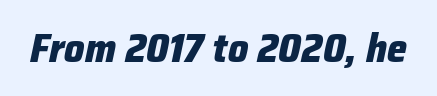
The image shows 40 px heavy type, italic (leaning right); set normal letter spacing, not underlined; low stroke contrast and a medium x-height.
